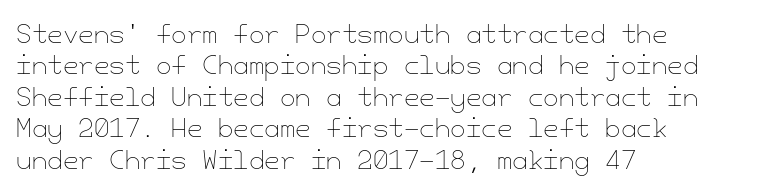
{"italic": "no", "bold": "no", "underline": "no", "align": "left", "line_spacing": "normal", "line_spacing_ratio": 1.26, "letter_spacing": "normal", "letter_spacing_em": 0.0, "glyph_px": 25}
